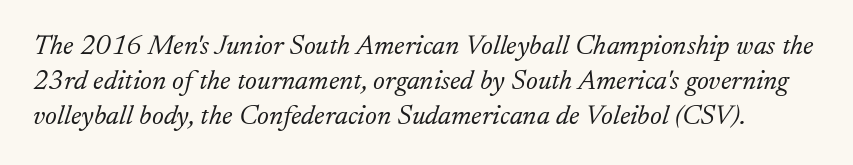
{"serif": "yes", "italic": "yes", "lean": "right", "slant_degrees": 17, "bold": "no", "weight": "light", "width": "normal", "stroke_contrast": "low", "x_height": "small", "monospaced": "no", "underline": "no", "line_spacing": "normal", "line_spacing_ratio": 1.25, "letter_spacing": "normal", "letter_spacing_em": 0.0, "glyph_px": 28}
